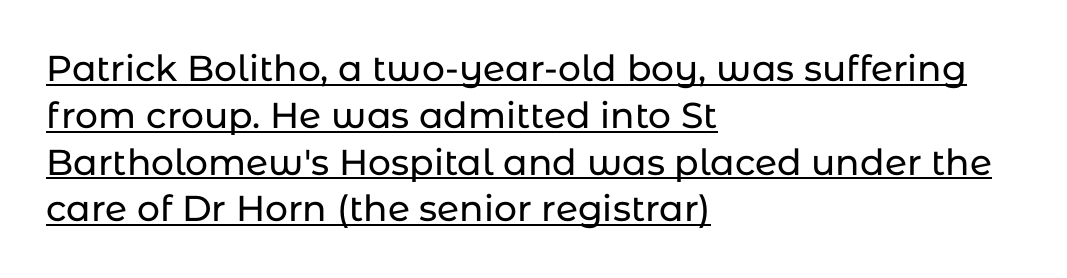
Does the leading feel generous? No, just average. A continuous stroke trails under the words, as in a hyperlink. The passage shown has conventional tracking throughout. Looks like regular typesetting: each glyph gets only the width it needs. Observe the absence of serifs on each vertical stroke in this sample. The axis of the letterforms is exactly vertical.
